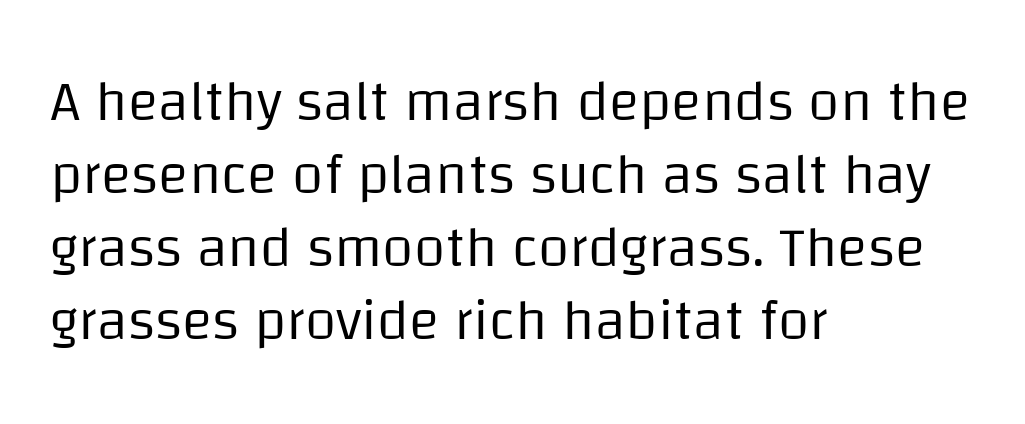
Typeset ragged right — the left edge is the straight one. Stem width sits at or under what a default text font uses. This rendering leaves character spacing at its baseline value. Varying glyph widths throughout — classic text-font behaviour. No word sits above an underline. Tall strokes in this sample are plumb rather than angled.
